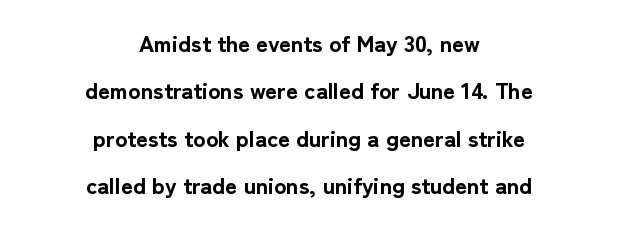
Q: Is the text bold? A: Yes.
Q: Is the text italic (slanted)? A: No, it is upright.
Q: Is the text underlined? A: No.
Q: How is the paragraph aligned? A: Centered.
Q: Is the spacing between letters normal or unusually wide? A: Normal.
Q: Is the spacing between lines tight, normal or loose? A: Loose.
